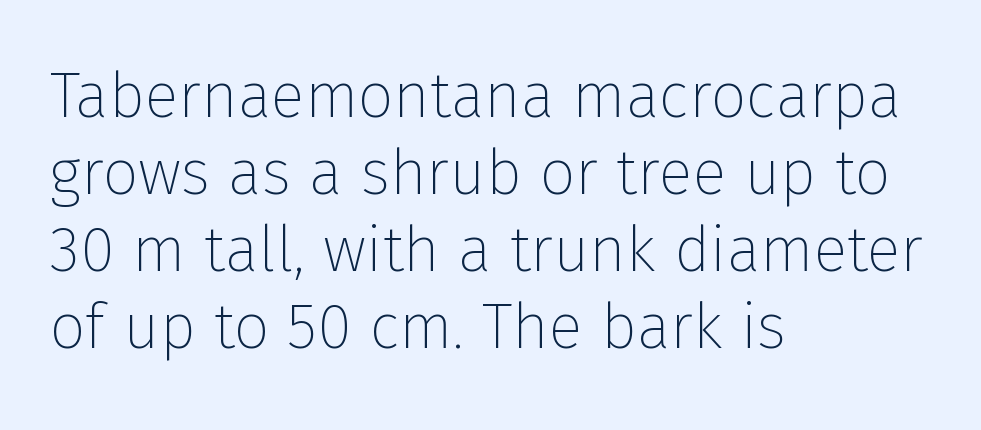
{"serif": "no", "italic": "no", "bold": "no", "weight": "thin", "width": "normal", "stroke_contrast": "low", "x_height": "medium", "monospaced": "no", "underline": "no", "align": "left", "line_spacing_ratio": 1.22, "letter_spacing": "normal", "letter_spacing_em": 0.0, "glyph_px": 63}
